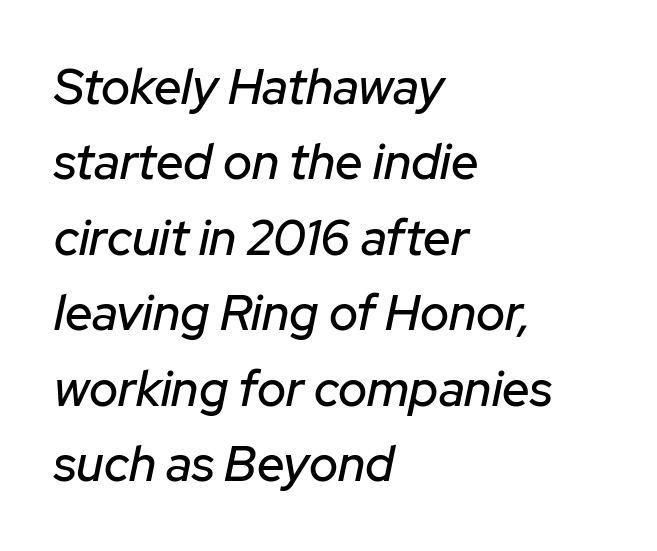
One-word summary of the alignment: left. Is the letter spacing exaggerated? No — it looks like the ordinary default. Reading down the column, the eye jumps a familiar distance to each next line. The lettering tilts uniformly, giving the passage an italic look.
